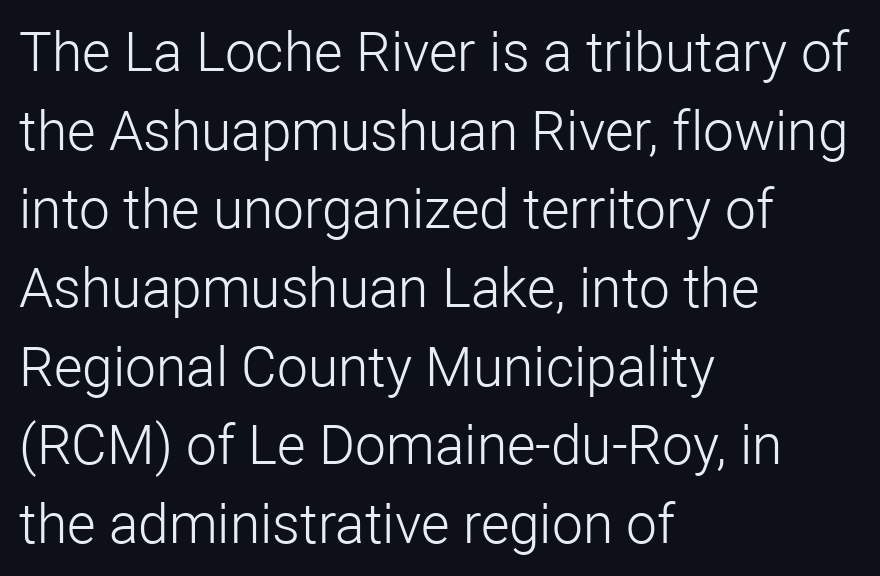
Q: Is the text bold? A: No.
Q: Is the text italic (slanted)? A: No, it is upright.
Q: Is the typeface a serif or a sans-serif typeface? A: Sans-serif.
Q: Is the text underlined? A: No.
Q: How is the paragraph aligned? A: Left-aligned.
Q: Is the spacing between letters normal or unusually wide? A: Normal.
Q: Is the spacing between lines tight, normal or loose? A: Normal.
Q: Width (condensed, normal, or wide)? A: Normal.
Q: Stroke contrast? A: Low.
Q: x-height? A: Medium.
Q: Monospaced? A: No.
